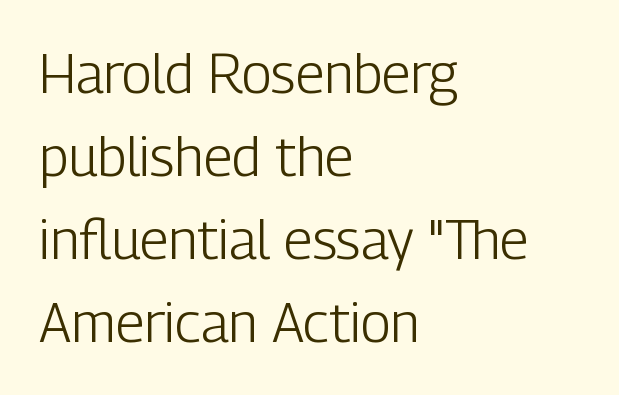
Q: Is the text bold? A: No.
Q: Is the text italic (slanted)? A: No, it is upright.
Q: Is the typeface a serif or a sans-serif typeface? A: Sans-serif.
Q: Is the text underlined? A: No.
Q: How is the paragraph aligned? A: Left-aligned.
Q: Is the spacing between letters normal or unusually wide? A: Normal.
Q: Is the spacing between lines tight, normal or loose? A: Normal.
Q: Width (condensed, normal, or wide)? A: Condensed.
Q: Stroke contrast? A: Low.
Q: x-height? A: Medium.
Q: Monospaced? A: No.
